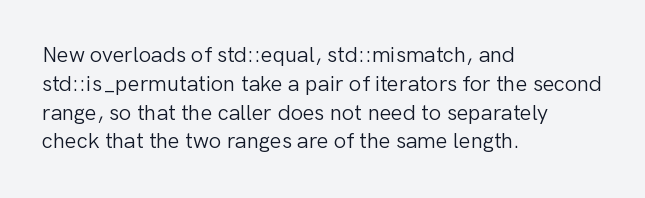
{"italic": "no", "bold": "no", "underline": "no", "align": "left", "line_spacing": "normal", "line_spacing_ratio": 1.31, "letter_spacing": "normal", "letter_spacing_em": 0.0, "glyph_px": 22}
